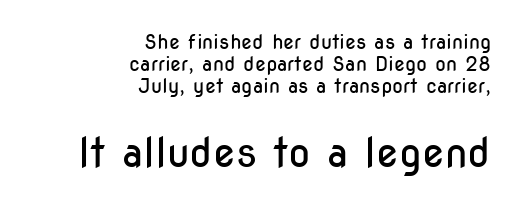
Weight: not bold — regular or lighter. These lines are composed in type without serifs. Horizontal bands of white between lines are thin slivers. The space beneath each line is pristine and unruled. The passage shown is typed in a proportional face where columns would drift. Character size in the trailing block exceeds that of the leading block.
